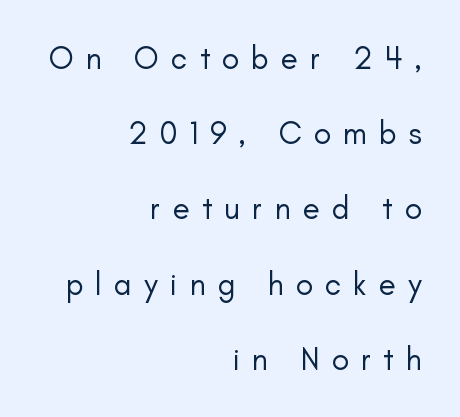
Q: Is the text bold? A: No.
Q: Is the text italic (slanted)? A: No, it is upright.
Q: Is the typeface a serif or a sans-serif typeface? A: Sans-serif.
Q: Is the text underlined? A: No.
Q: How is the paragraph aligned? A: Right-aligned.
Q: Is the spacing between letters normal or unusually wide? A: Unusually wide.
Q: Is the spacing between lines tight, normal or loose? A: Loose.
Q: Width (condensed, normal, or wide)? A: Normal.
Q: Stroke contrast? A: Low.
Q: x-height? A: Small.
Q: Monospaced? A: No.
